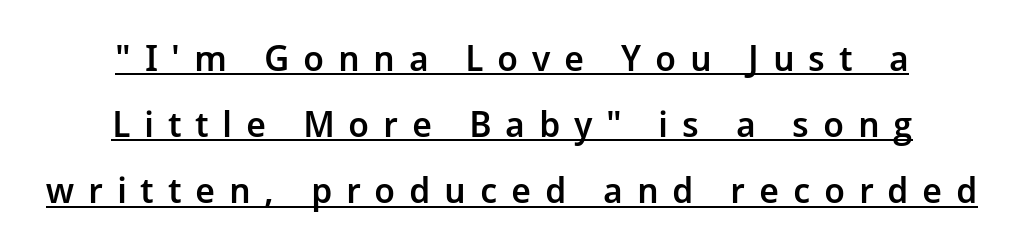
The letters are spread apart with noticeably loose tracking. The designer went with a sans here, leaving each stem footless. This sample is center-justified, so both line endings float freely. Strokes here are thickened, but only to semibold level. You could not count columns in this text — the font is proportionally spaced. Posture: upright roman.
